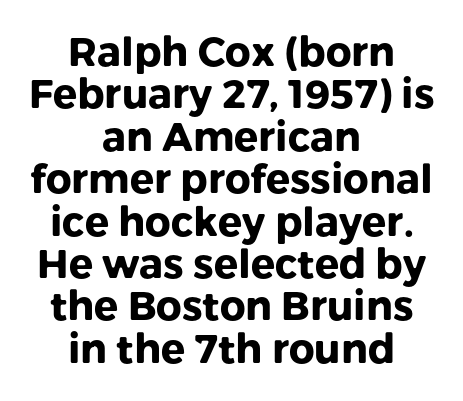
A typesetter would call this zero additional tracking. In terms of leading, this rendering errs on the cramped side. Character widths vary here, with narrow letters taking less room than wide ones. Regarding serifs, this sample does without them. Characters remain perfectly vertical along every line. Every letter is thick-stroked: bold, no question.
